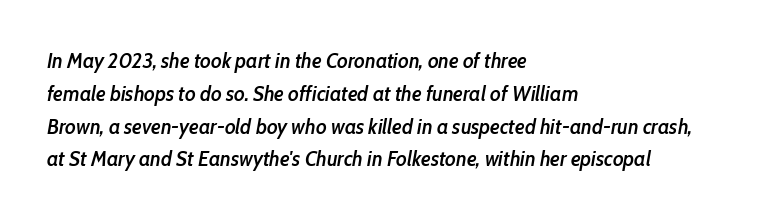
The image shows 21 px text type, italic (leaning right); set left-aligned, normal line spacing (1.56x), normal letter spacing, not underlined.
